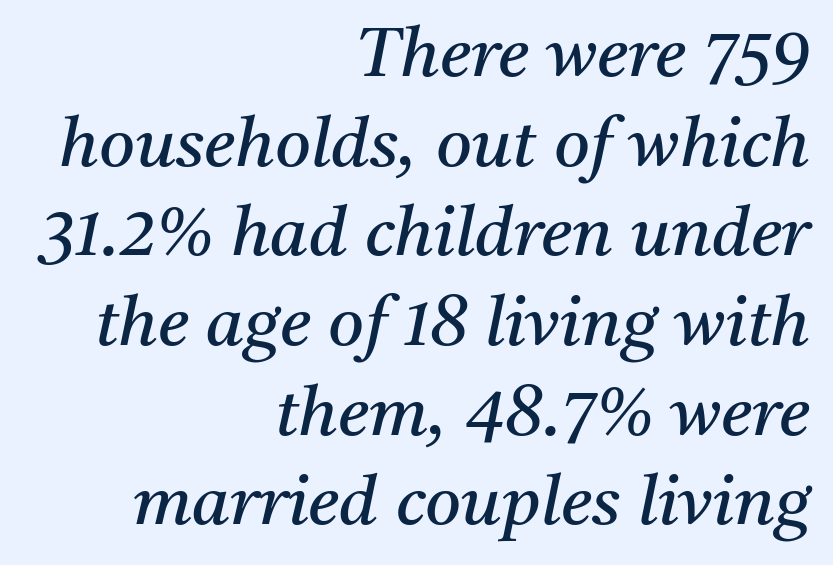
Q: Is the text bold? A: No.
Q: Is the text italic (slanted)? A: Yes, it leans right by about 11 degrees.
Q: Is the typeface a serif or a sans-serif typeface? A: Serif.
Q: Is the text underlined? A: No.
Q: How is the paragraph aligned? A: Right-aligned.
Q: Is the spacing between letters normal or unusually wide? A: Normal.
Q: Is the spacing between lines tight, normal or loose? A: Normal.
Q: Width (condensed, normal, or wide)? A: Normal.
Q: Stroke contrast? A: Medium.
Q: x-height? A: Medium.
Q: Monospaced? A: No.
